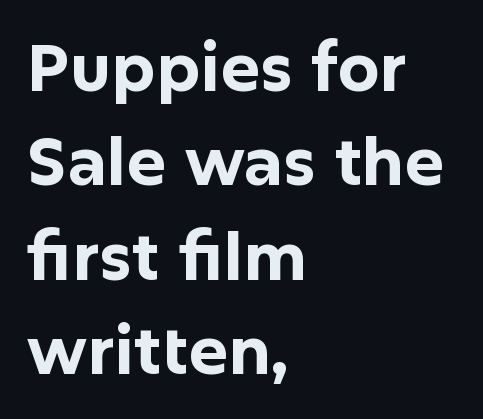
{"serif": "no", "italic": "no", "bold": "yes", "weight": "bold", "width": "normal", "stroke_contrast": "low", "x_height": "medium", "monospaced": "no", "underline": "no", "align": "left", "line_spacing": "normal", "line_spacing_ratio": 1.43, "letter_spacing": "normal", "letter_spacing_em": 0.0, "glyph_px": 66}
